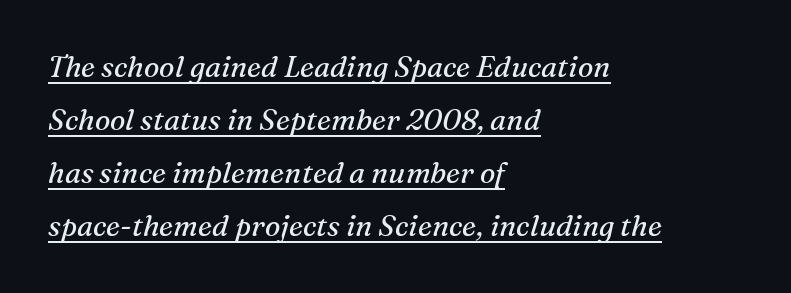
Teacher's note: observe the even left margin — that is flush-left alignment. This is not heavy type; no bold has been used. Look at the tracking — it's just the regular setting, nothing added. Students, observe the line beneath the letters — that is underlining.
